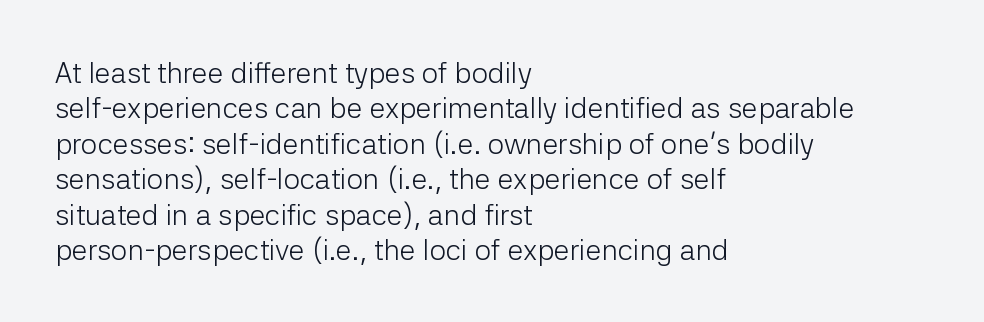
{"serif": "no", "italic": "no", "bold": "no", "weight": "light", "width": "normal", "stroke_contrast": "low", "x_height": "medium", "monospaced": "no", "underline": "no", "align": "left", "line_spacing_ratio": 1.22, "letter_spacing": "normal", "letter_spacing_em": 0.0, "glyph_px": 29}
